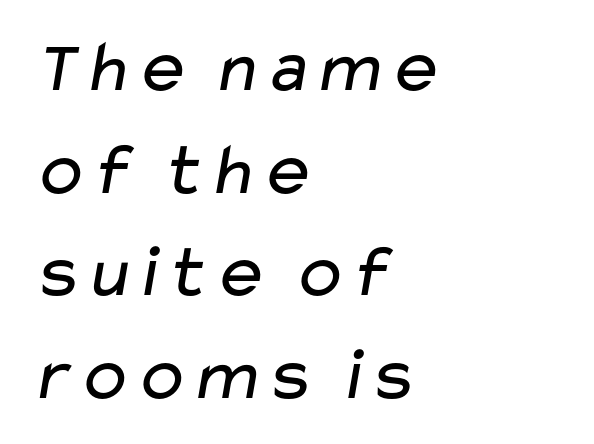
The image shows 75 px regular-weight, wide sans-serif type; set left-aligned, normal line spacing (1.37x), normal letter spacing, not underlined; low stroke contrast and a medium x-height.
